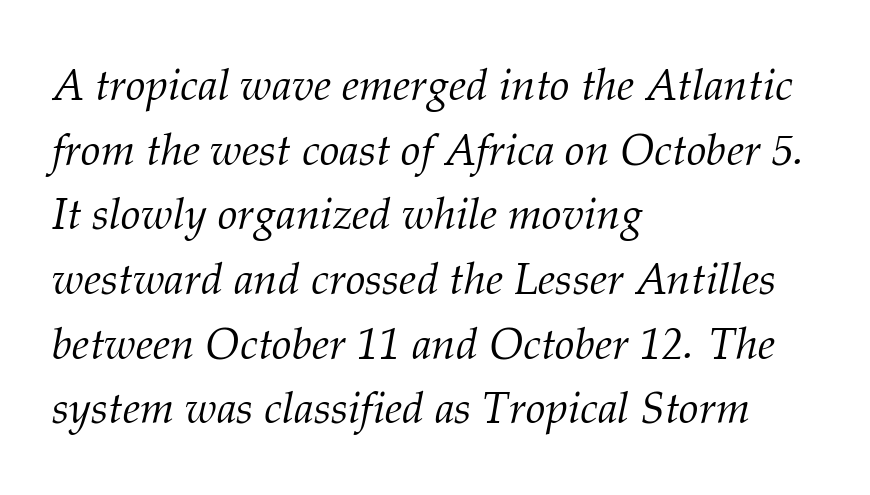
Normally led — the rows are evenly, conventionally spaced. This sample uses plain, unmodified letter spacing. Old-style or modern, the face here clearly has serifs. Is the type heavy? It reads as light-to-regular instead. Quick note: underline off.
